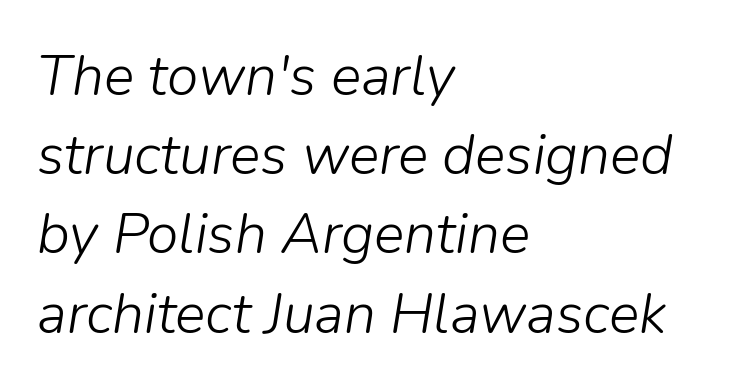
Q: Is the text bold? A: No.
Q: Is the text italic (slanted)? A: Yes, it leans right by about 9 degrees.
Q: Is the text underlined? A: No.
Q: How is the paragraph aligned? A: Left-aligned.
Q: Is the spacing between letters normal or unusually wide? A: Normal.
Q: Is the spacing between lines tight, normal or loose? A: Normal.
Q: Width (condensed, normal, or wide)? A: Normal.
Q: Stroke contrast? A: Low.
Q: x-height? A: Medium.
Q: Monospaced? A: No.
